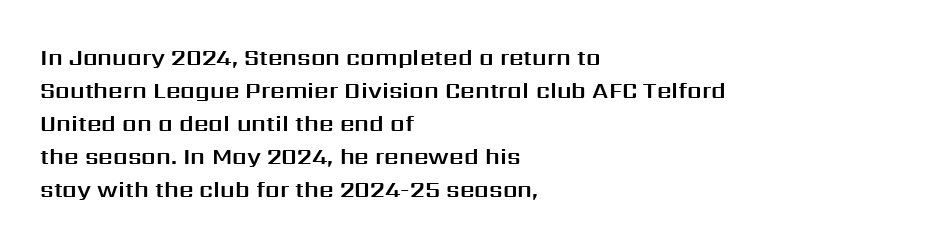
{"italic": "no", "underline": "no", "align": "left", "line_spacing": "normal", "line_spacing_ratio": 1.43, "letter_spacing": "normal", "letter_spacing_em": 0.0, "glyph_px": 23}
